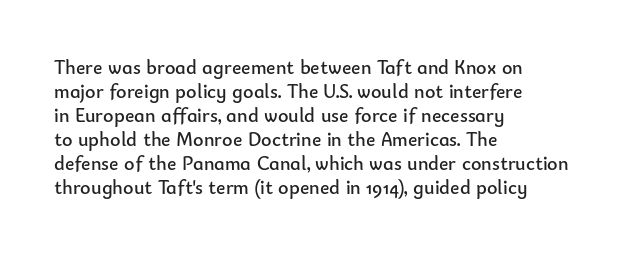
Descenders are the only things crossing below the line. Letters have the restrained weight of plain body copy at most. Where is the straight margin? On the left. Between one letter and the next there's only the usual sliver of space.
